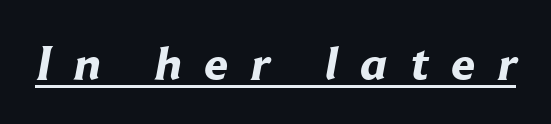
{"serif": "no", "bold": "yes", "weight": "bold", "width": "normal", "stroke_contrast": "low", "x_height": "medium", "monospaced": "no", "underline": "yes", "letter_spacing": "wide", "letter_spacing_em": 0.48, "glyph_px": 48}
